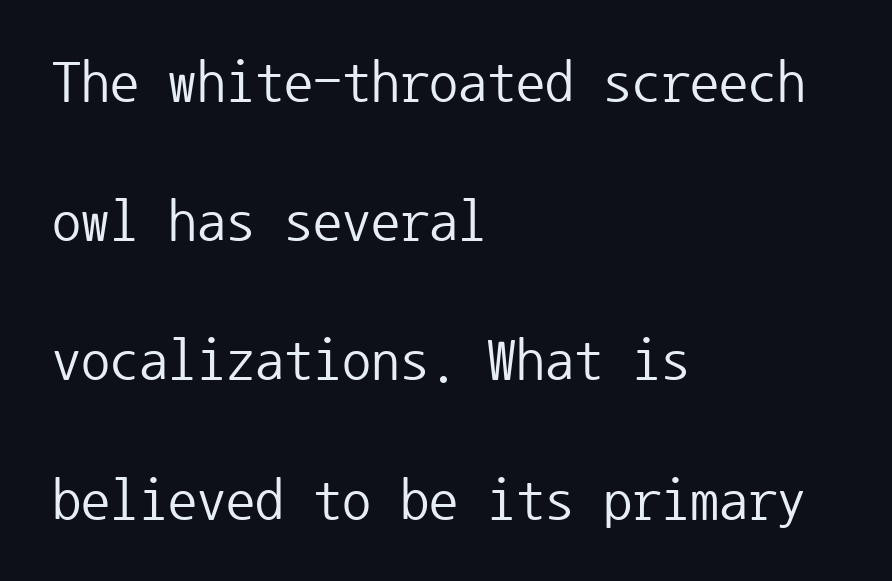
Q: Is the text bold? A: No.
Q: Is the text italic (slanted)? A: No, it is upright.
Q: Is the typeface a serif or a sans-serif typeface? A: Sans-serif.
Q: Is the text underlined? A: No.
Q: How is the paragraph aligned? A: Left-aligned.
Q: Is the spacing between letters normal or unusually wide? A: Normal.
Q: Is the spacing between lines tight, normal or loose? A: Loose.
Q: Width (condensed, normal, or wide)? A: Normal.
Q: Stroke contrast? A: Low.
Q: x-height? A: Medium.
Q: Monospaced? A: Yes.
